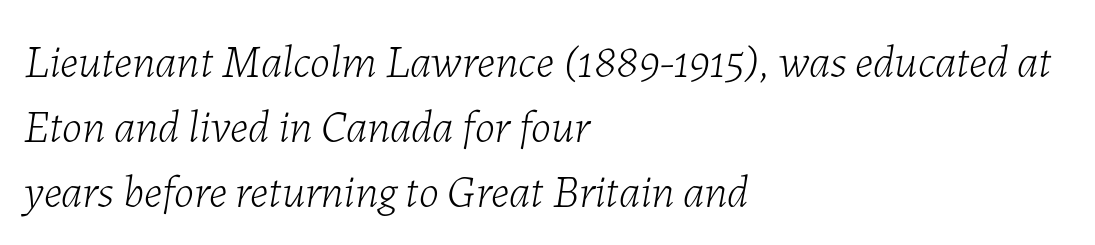
Line starts are locked; line ends wander. Compared with ordinary roman type, these characters are visibly tilted. Beneath every word, the page is bare. Do the characters align in a grid? No, the font is proportional. The line-height multiplier appears to be the usual default. Nothing heavy about these letters — not bold at all.
